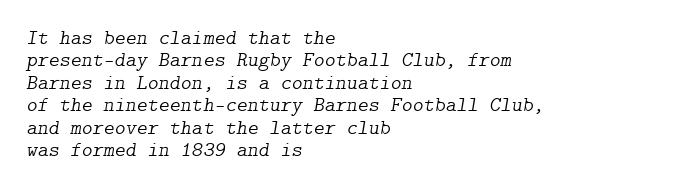
The image shows 21 px text type, italic (leaning right); set left-aligned, tight line spacing (1.07x), normal letter spacing, not underlined.
